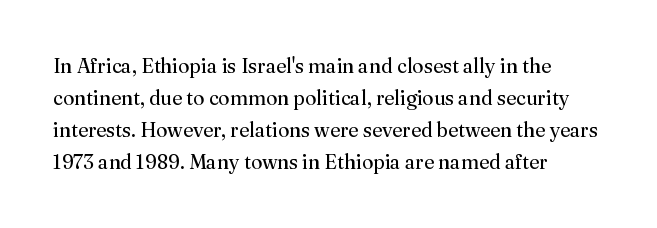
The image shows 20 px text type, upright; set left-aligned, normal line spacing (1.6x), normal letter spacing, not underlined.
